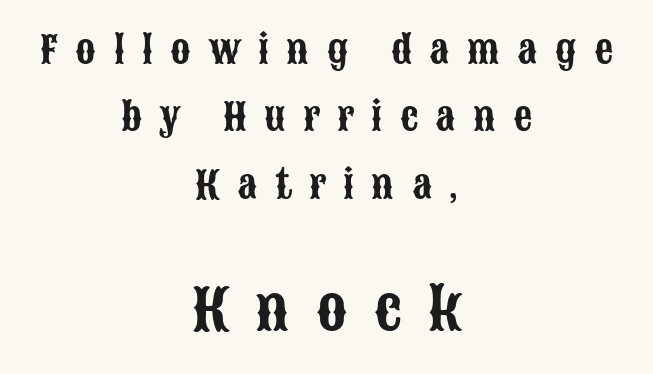
Character widths vary here, with narrow letters taking less room than wide ones. The letters stand upright; this is a roman face. Size hierarchy here favors the trailing block over the leading one. The passage shown is typeset with a sans-serif family. Quick note: underline off.
